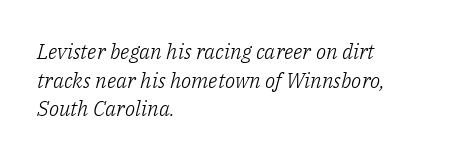
{"italic": "yes", "lean": "right", "slant_degrees": 14, "bold": "no", "underline": "no", "align": "left", "line_spacing": "normal", "line_spacing_ratio": 1.36, "letter_spacing": "normal", "letter_spacing_em": 0.0, "glyph_px": 21}
